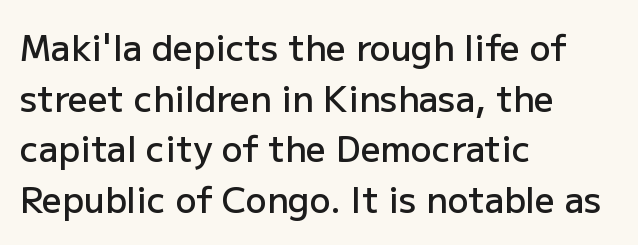
Q: Is the text bold? A: Semi-bold.
Q: Is the text italic (slanted)? A: No, it is upright.
Q: Is the typeface a serif or a sans-serif typeface? A: Sans-serif.
Q: Is the text underlined? A: No.
Q: How is the paragraph aligned? A: Left-aligned.
Q: Is the spacing between letters normal or unusually wide? A: Normal.
Q: Is the spacing between lines tight, normal or loose? A: Normal.
Q: Width (condensed, normal, or wide)? A: Normal.
Q: Stroke contrast? A: Low.
Q: x-height? A: Medium.
Q: Monospaced? A: No.
